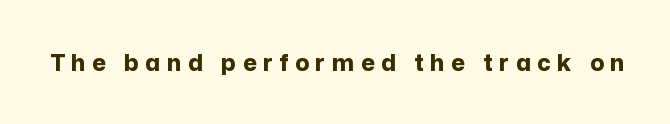
Q: Is the text bold? A: Yes.
Q: Is the text italic (slanted)? A: No, it is upright.
Q: Is the text underlined? A: No.
Q: Is the spacing between letters normal or unusually wide? A: Unusually wide.
